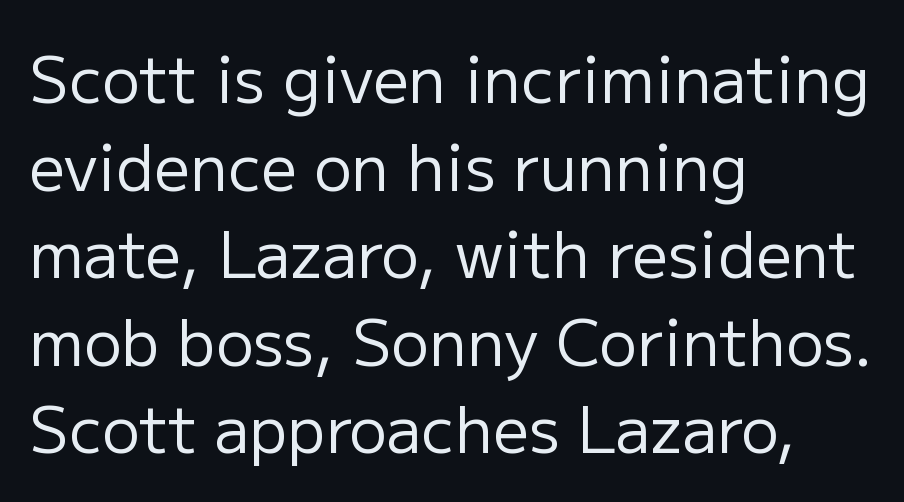
Does the leading feel generous? No, just average. Descenders hang freely into open space. The typography opts for an upright posture over an oblique one. One-word summary of the alignment: left. Character widths vary here, with narrow letters taking less room than wide ones. Words appear dense and cohesive because spacing is normal.
